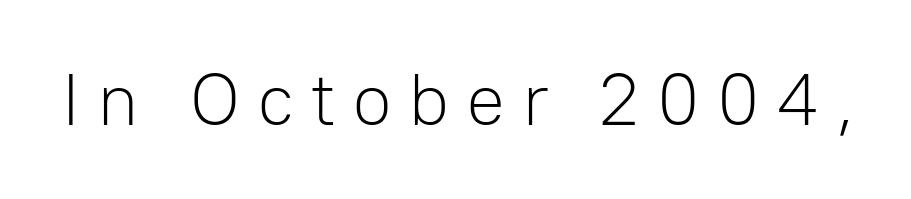
Spacing verdict: proportional, widths tailored to each character. The axis of the letterforms is exactly vertical. The rendering inserts visible extra space after every character. Is this a sans? Yes — the strokes have no serifs. Lines of text with bare space underneath.
